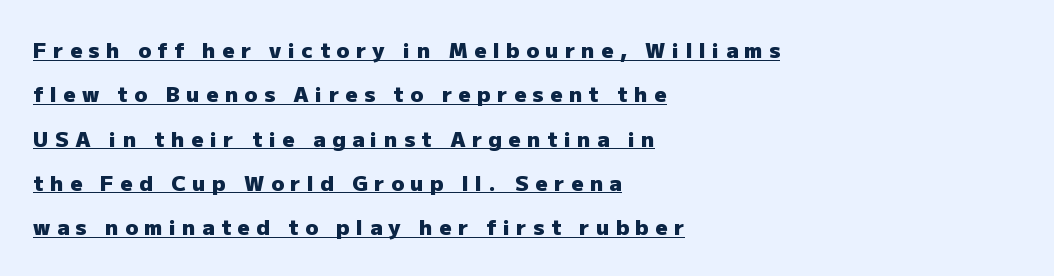
The image shows 21 px bold type, upright; set left-aligned, loose line spacing (2.11x), unusually wide letter spacing (+0.31 em), underlined.
